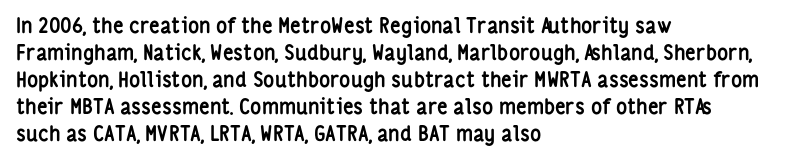
The image shows 21 px bold type, upright; set left-aligned, normal line spacing (1.28x), normal letter spacing, not underlined.
